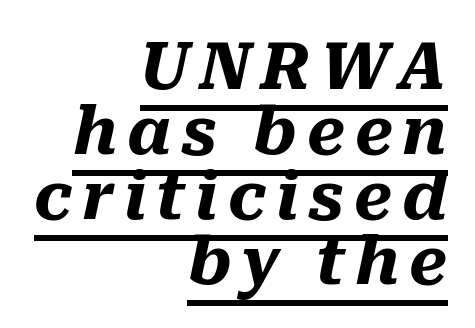
Q: Is the text bold? A: Yes.
Q: Is the text italic (slanted)? A: Yes, it leans right by about 10 degrees.
Q: Is the text underlined? A: Yes.
Q: How is the paragraph aligned? A: Right-aligned.
Q: Is the spacing between lines tight, normal or loose? A: Tight.
Q: Width (condensed, normal, or wide)? A: Normal.
Q: Stroke contrast? A: Medium.
Q: x-height? A: Medium.
Q: Monospaced? A: No.
